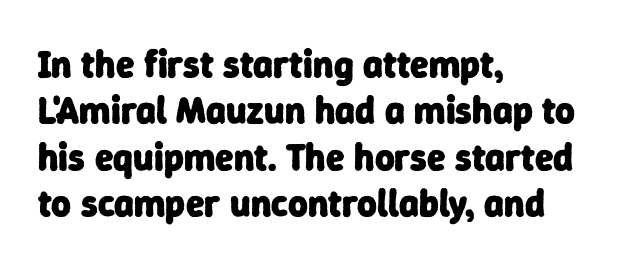
Clear beneath every line of the passage. The lines in this sample share a left origin and differ only in where they stop. What stands out about the letter spacing? Nothing — it is the standard amount. The face used here is a sans, in the tradition of grotesques and geometrics. Do the characters align in a grid? No, the font is proportional. Thick stems and heavy bowls — unmistakably bold.
